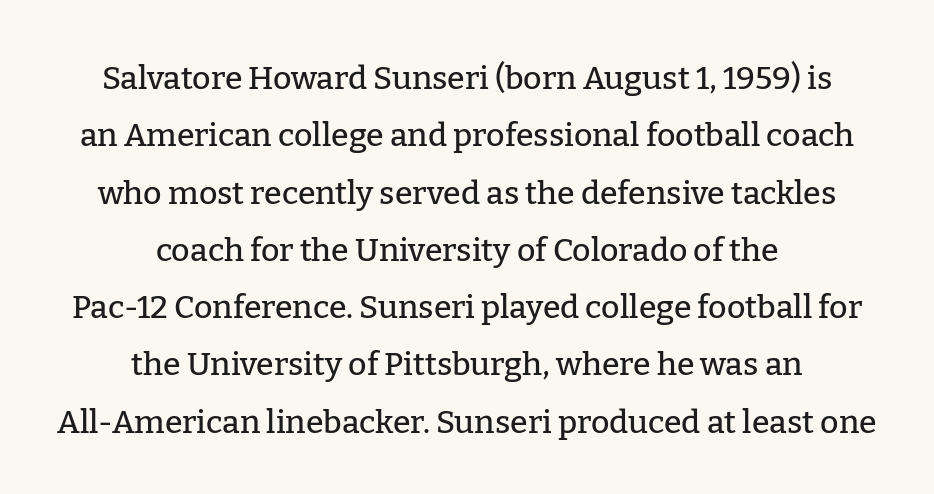
The image shows 32 px serif type, upright; set centered, line spacing 1.79x, normal letter spacing, not underlined; low stroke contrast and a medium x-height.
